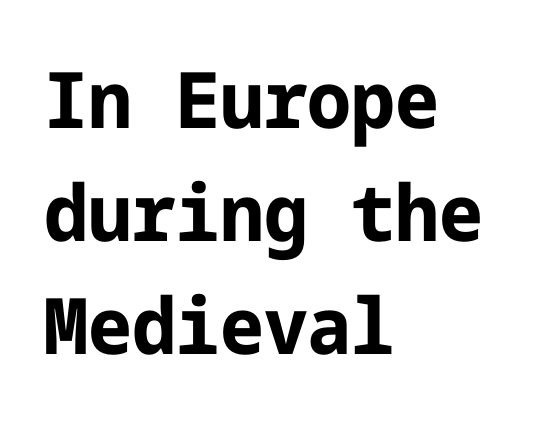
The image shows 78 px bold sans-serif type, upright; set left-aligned, normal line spacing (1.45x), normal letter spacing, not underlined; low stroke contrast and a medium x-height.
